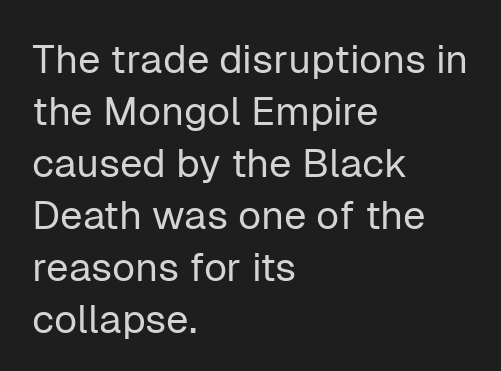
The lettering holds an erect, upright posture throughout. The rendering uses natural spacing where letterforms have individual widths. Notice how the passage keeps a crisp vertical edge on the left only. Students, observe: this is what conventionally led text looks like. The string is rendered with underlining switched off.
